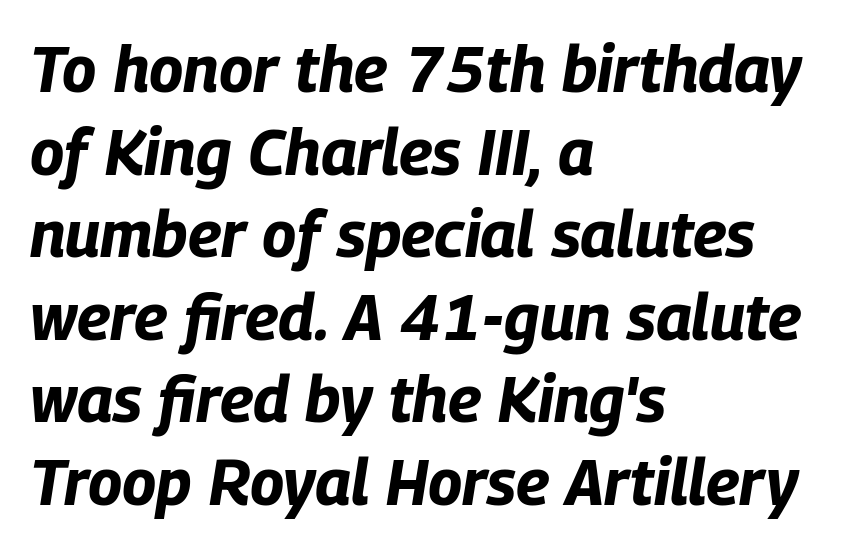
{"italic": "yes", "lean": "right", "slant_degrees": 9, "bold": "yes", "weight": "bold", "width": "condensed", "stroke_contrast": "low", "x_height": "large", "monospaced": "no", "underline": "no", "align": "left", "line_spacing": "normal", "line_spacing_ratio": 1.29, "letter_spacing": "normal", "letter_spacing_em": 0.0, "glyph_px": 64}
